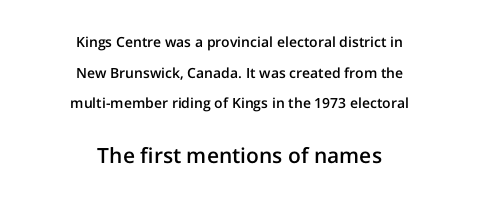
The image shows 21 px text type, upright; set centered, loose line spacing (2.18x), normal letter spacing, not underlined; the second (bottom) block is 1.5x larger.
